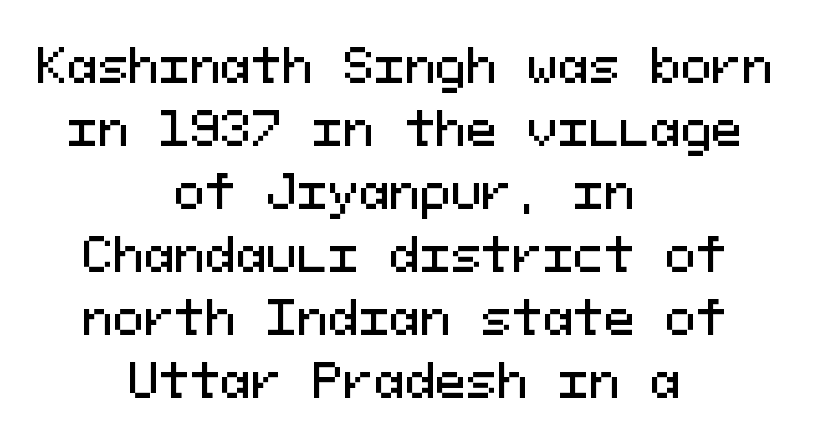
Posture: straight, roman, zero tilt. The passage shown is not underscored anywhere. Compared with a flush-left layout, this one balances lines on the center instead. Each word holds together tightly as a unit, with standard inter-letter gaps. This rendering employs a face without finishing strokes, i.e., a sans-serif. Here the designer chose a console-style face with uniform glyph widths.
